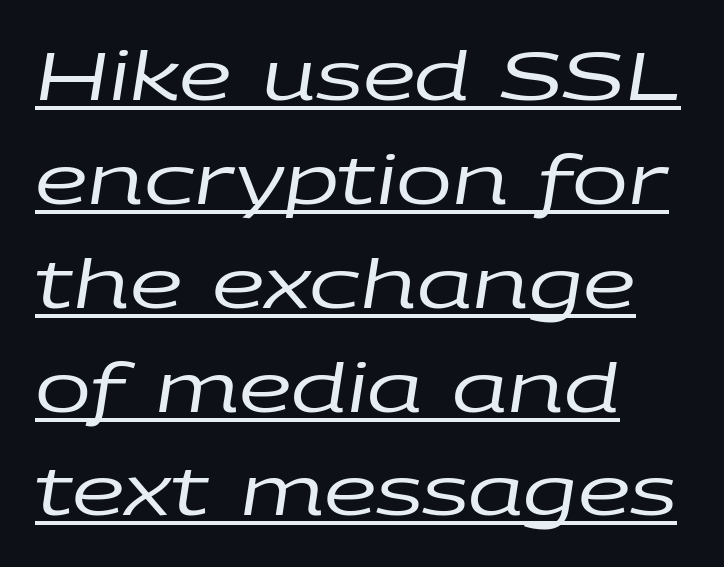
Q: Is the text bold? A: No.
Q: Is the text italic (slanted)? A: Yes, it leans right by about 9 degrees.
Q: Is the text underlined? A: Yes.
Q: How is the paragraph aligned? A: Left-aligned.
Q: Is the spacing between letters normal or unusually wide? A: Normal.
Q: Is the spacing between lines tight, normal or loose? A: Normal.
Q: Width (condensed, normal, or wide)? A: Wide.
Q: Stroke contrast? A: Low.
Q: x-height? A: Large.
Q: Monospaced? A: No.
